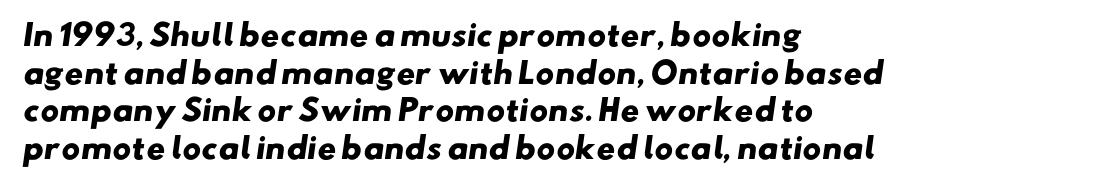
{"serif": "no", "bold": "yes", "weight": "heavy", "width": "wide", "stroke_contrast": "low", "x_height": "small", "monospaced": "no", "underline": "no", "align": "left", "line_spacing": "normal", "line_spacing_ratio": 1.3, "letter_spacing": "normal", "letter_spacing_em": 0.0, "glyph_px": 29}
